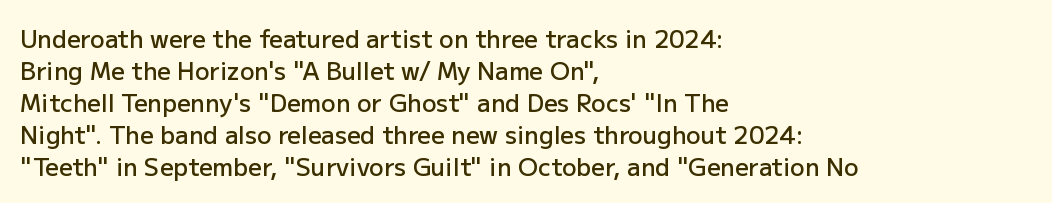
The image shows 24 px text type, upright; set left-aligned, normal line spacing (1.33x), normal letter spacing, not underlined.
